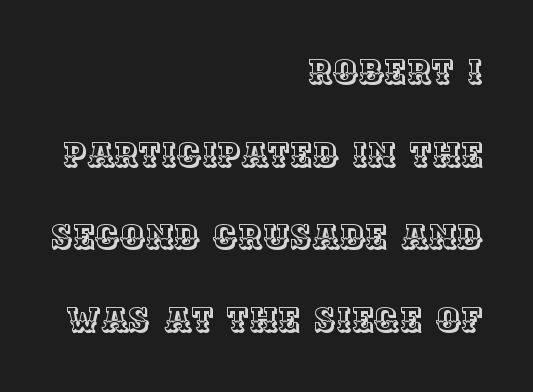
{"italic": "no", "width": "normal", "x_height": "large", "monospaced": "no", "underline": "no", "align": "right", "line_spacing": "loose", "line_spacing_ratio": 2.43, "letter_spacing": "normal", "letter_spacing_em": 0.0, "glyph_px": 34}
